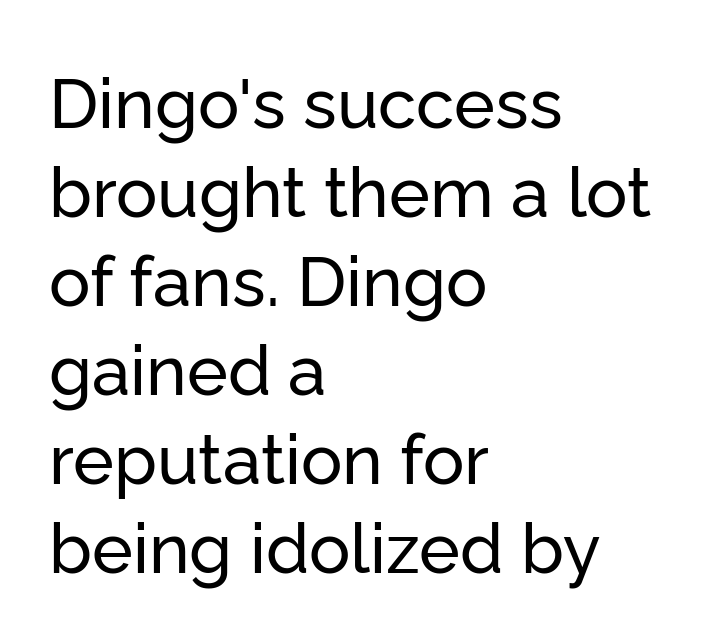
The image shows 69 px sans-serif type, upright; set left-aligned, normal line spacing (1.29x), normal letter spacing, not underlined; low stroke contrast and a medium x-height.
